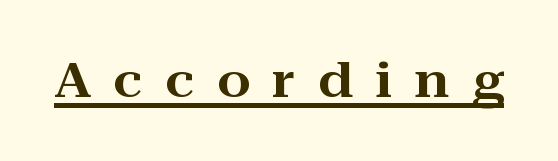
Q: Is the text italic (slanted)? A: No, it is upright.
Q: Is the typeface a serif or a sans-serif typeface? A: Serif.
Q: Is the text underlined? A: Yes.
Q: Is the spacing between letters normal or unusually wide? A: Unusually wide.
Q: Width (condensed, normal, or wide)? A: Wide.
Q: Stroke contrast? A: High.
Q: x-height? A: Medium.
Q: Monospaced? A: No.
